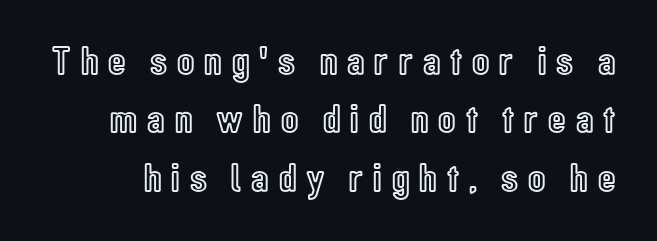
{"italic": "no", "width": "condensed", "x_height": "medium", "monospaced": "no", "underline": "no", "line_spacing": "normal", "line_spacing_ratio": 1.46, "letter_spacing": "wide", "letter_spacing_em": 0.25, "glyph_px": 40}
